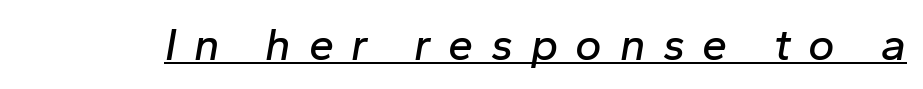
The letters advance in unequal steps, a hallmark of proportional type. The rendering inserts visible extra space after every character. Would a proofreader flag this as italicized? Yes. A continuous stroke trails under the words, as in a hyperlink.
